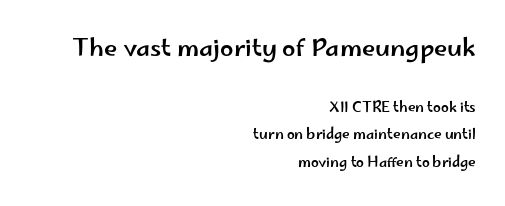
{"italic": "no", "underline": "no", "align": "right", "line_spacing": "loose", "line_spacing_ratio": 1.98, "letter_spacing": "normal", "letter_spacing_em": 0.0, "larger_block": "first", "size_ratio": 1.71, "glyph_px": 24}
